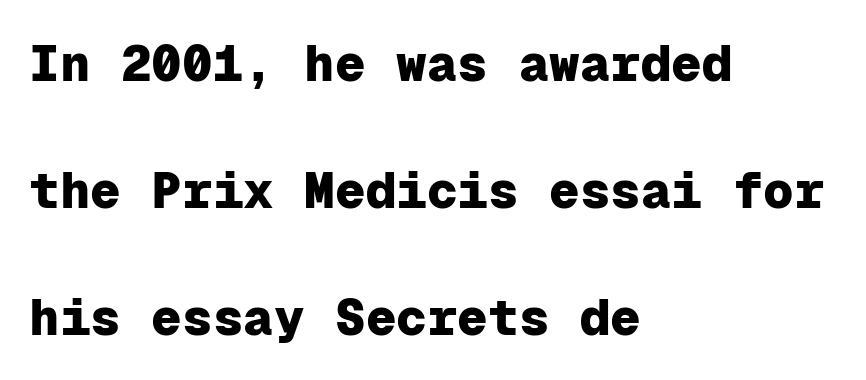
{"serif": "no", "italic": "no", "bold": "yes", "weight": "heavy", "width": "normal", "stroke_contrast": "low", "x_height": "medium", "monospaced": "yes", "underline": "no", "align": "left", "line_spacing": "loose", "line_spacing_ratio": 2.49, "letter_spacing": "normal", "letter_spacing_em": 0.0, "glyph_px": 51}
